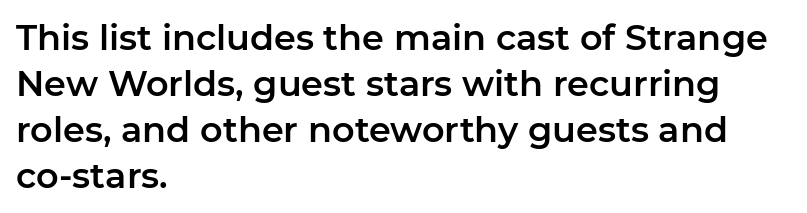
{"serif": "no", "italic": "no", "width": "normal", "stroke_contrast": "low", "x_height": "medium", "monospaced": "no", "underline": "no", "align": "left", "line_spacing": "normal", "line_spacing_ratio": 1.31, "letter_spacing": "normal", "letter_spacing_em": 0.0, "glyph_px": 35}
